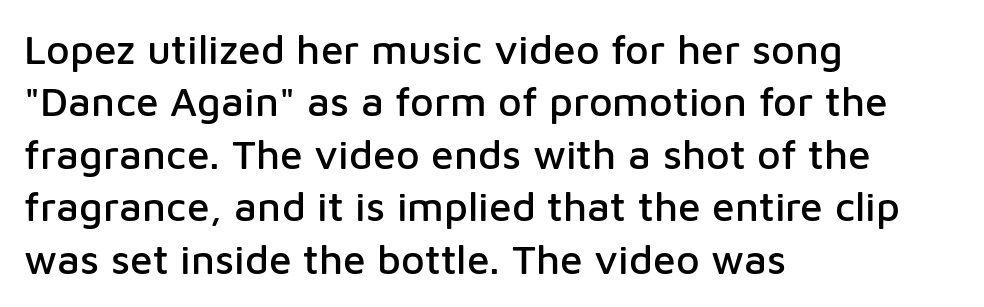
Normally led — the rows are evenly, conventionally spaced. The typeface chosen for these lines omits serifs. This rendering features lettering with no underline. These lines are set flush left with a ragged right edge.
